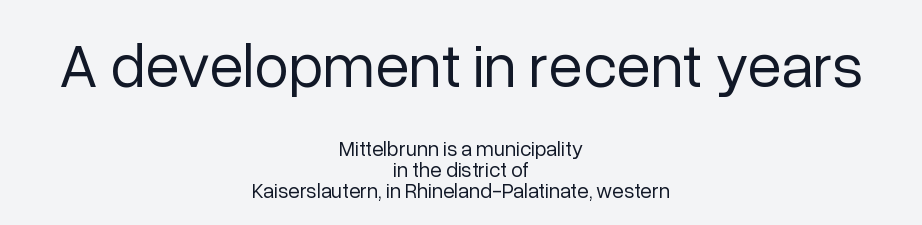
Regarding serifs, this sample does without them. Short and long lines alike share a common midpoint. Style check: upright. Each new line begins almost immediately beneath the previous one. You get the large type first, then a drop to smaller type.
